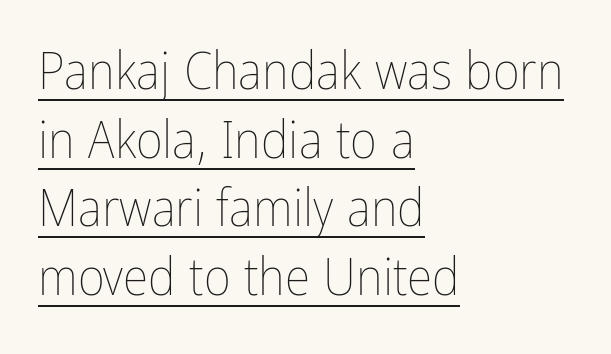
The image shows 52 px thin, condensed type, upright; set left-aligned, normal line spacing (1.32x), normal letter spacing, underlined; low stroke contrast and a medium x-height.
